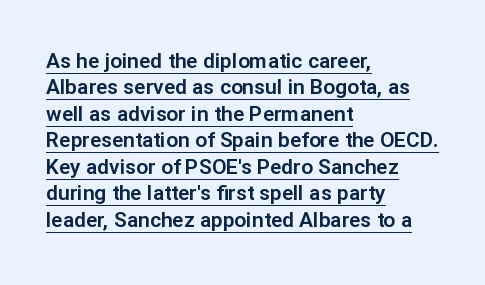
The image shows 21 px text type, upright; set left-aligned, normal line spacing (1.26x), normal letter spacing, underlined.
